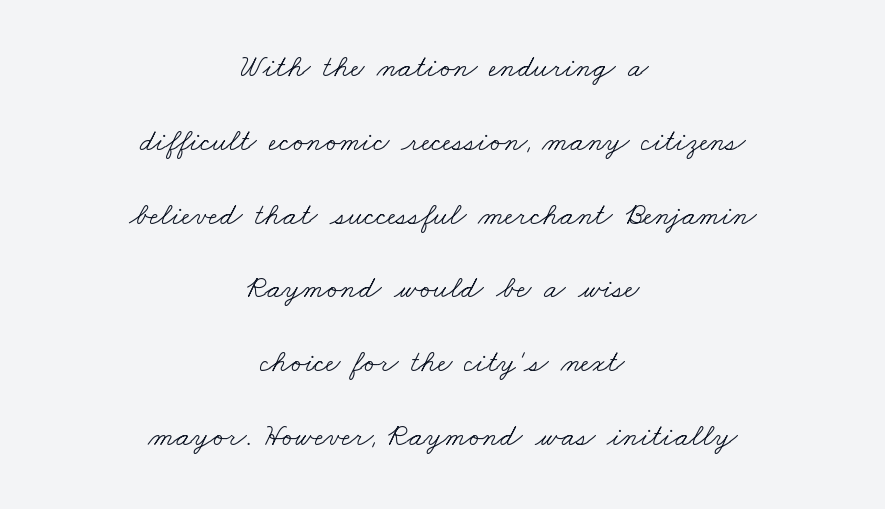
Q: Is the text bold? A: No.
Q: Is the typeface a serif or a sans-serif typeface? A: Serif.
Q: Is the text underlined? A: No.
Q: How is the paragraph aligned? A: Centered.
Q: Is the spacing between letters normal or unusually wide? A: Normal.
Q: Is the spacing between lines tight, normal or loose? A: Loose.
Q: Width (condensed, normal, or wide)? A: Wide.
Q: Stroke contrast? A: Low.
Q: x-height? A: Small.
Q: Monospaced? A: No.
